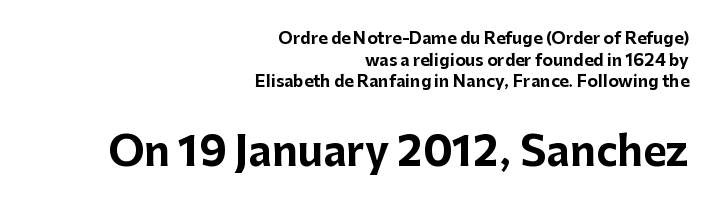
{"serif": "no", "italic": "no", "bold": "yes", "weight": "bold", "width": "normal", "stroke_contrast": "low", "x_height": "medium", "monospaced": "no", "underline": "no", "align": "right", "line_spacing": "normal", "line_spacing_ratio": 1.35, "letter_spacing": "normal", "letter_spacing_em": 0.0, "larger_block": "second", "size_ratio": 2.5, "glyph_px": 40}
